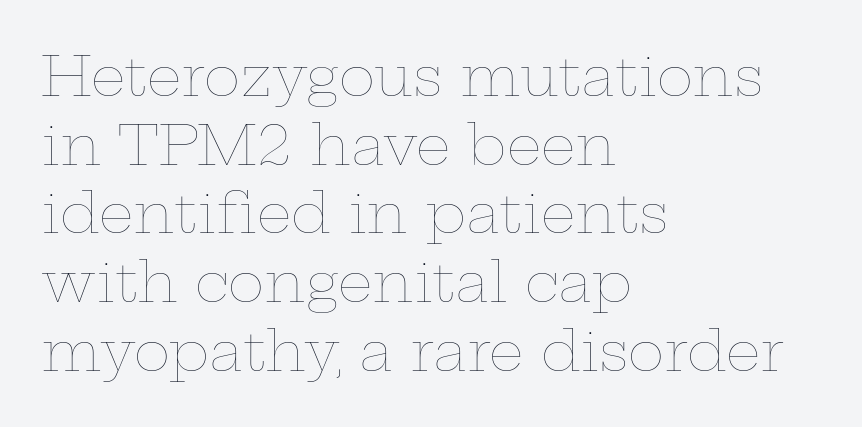
Q: Is the text bold? A: No.
Q: Is the text italic (slanted)? A: No, it is upright.
Q: Is the text underlined? A: No.
Q: How is the paragraph aligned? A: Left-aligned.
Q: Is the spacing between letters normal or unusually wide? A: Normal.
Q: Is the spacing between lines tight, normal or loose? A: Normal.
Q: Width (condensed, normal, or wide)? A: Wide.
Q: Stroke contrast? A: Low.
Q: x-height? A: Medium.
Q: Monospaced? A: No.
